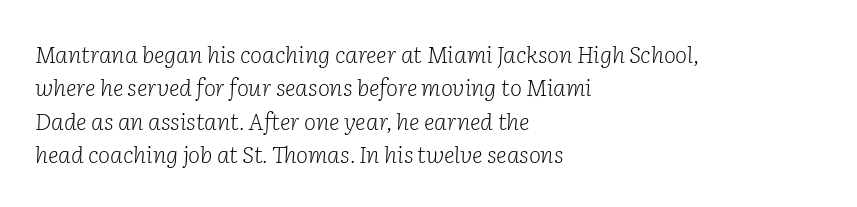
Q: Is the text bold? A: No.
Q: Is the text italic (slanted)? A: Yes, it leans right by about 2 degrees.
Q: Is the text underlined? A: No.
Q: How is the paragraph aligned? A: Left-aligned.
Q: Is the spacing between letters normal or unusually wide? A: Normal.
Q: Is the spacing between lines tight, normal or loose? A: Normal.
